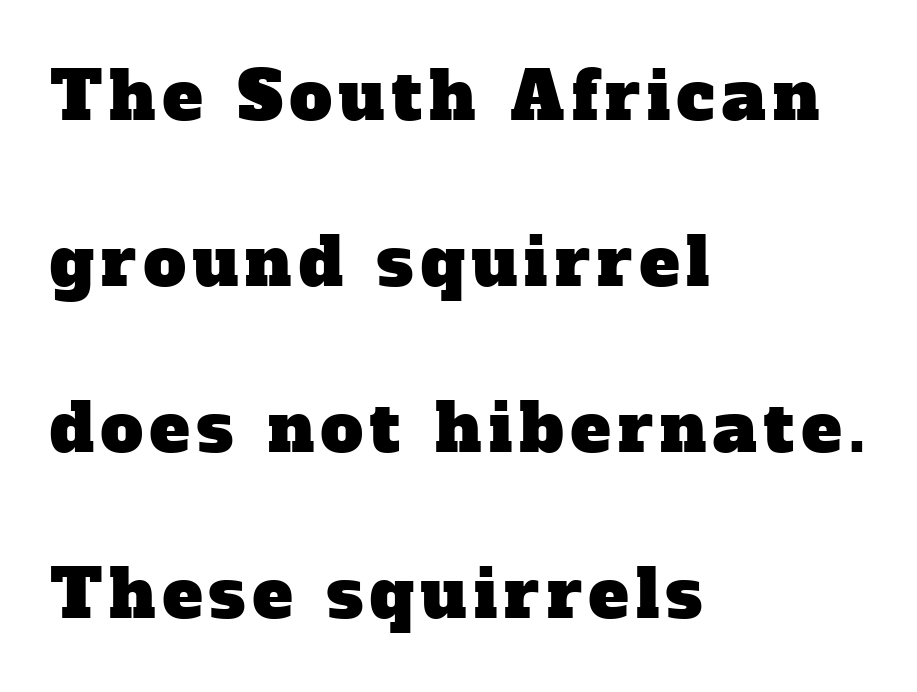
Q: Is the typeface a serif or a sans-serif typeface? A: Serif.
Q: Is the text underlined? A: No.
Q: How is the paragraph aligned? A: Left-aligned.
Q: Is the spacing between lines tight, normal or loose? A: Loose.
Q: Width (condensed, normal, or wide)? A: Normal.
Q: Stroke contrast? A: Low.
Q: x-height? A: Medium.
Q: Monospaced? A: No.
